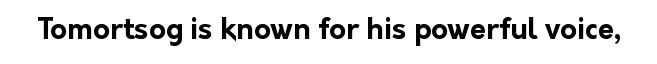
Q: Is the text bold? A: Yes.
Q: Is the text italic (slanted)? A: No, it is upright.
Q: Is the typeface a serif or a sans-serif typeface? A: Sans-serif.
Q: Is the text underlined? A: No.
Q: Is the spacing between letters normal or unusually wide? A: Normal.
Q: Width (condensed, normal, or wide)? A: Normal.
Q: Stroke contrast? A: Low.
Q: x-height? A: Medium.
Q: Monospaced? A: No.
